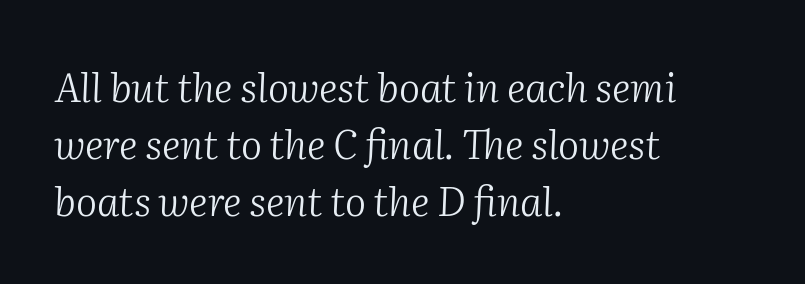
The passage shown is not underscored anywhere. When letters slant like this, we call the style italic. These lines keep a tight, regular rhythm from letter to letter. Is the type heavy? It reads as light-to-regular instead.
